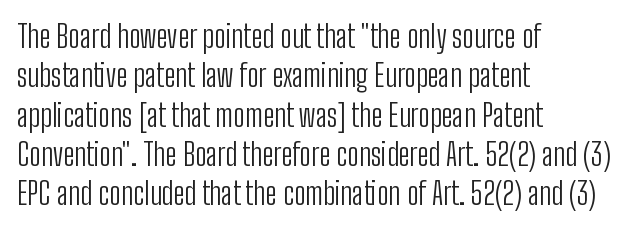
Q: Is the text bold? A: No.
Q: Is the text italic (slanted)? A: No, it is upright.
Q: Is the typeface a serif or a sans-serif typeface? A: Sans-serif.
Q: Is the text underlined? A: No.
Q: How is the paragraph aligned? A: Left-aligned.
Q: Is the spacing between letters normal or unusually wide? A: Normal.
Q: Is the spacing between lines tight, normal or loose? A: Normal.
Q: Width (condensed, normal, or wide)? A: Condensed.
Q: Stroke contrast? A: Low.
Q: x-height? A: Medium.
Q: Monospaced? A: No.
